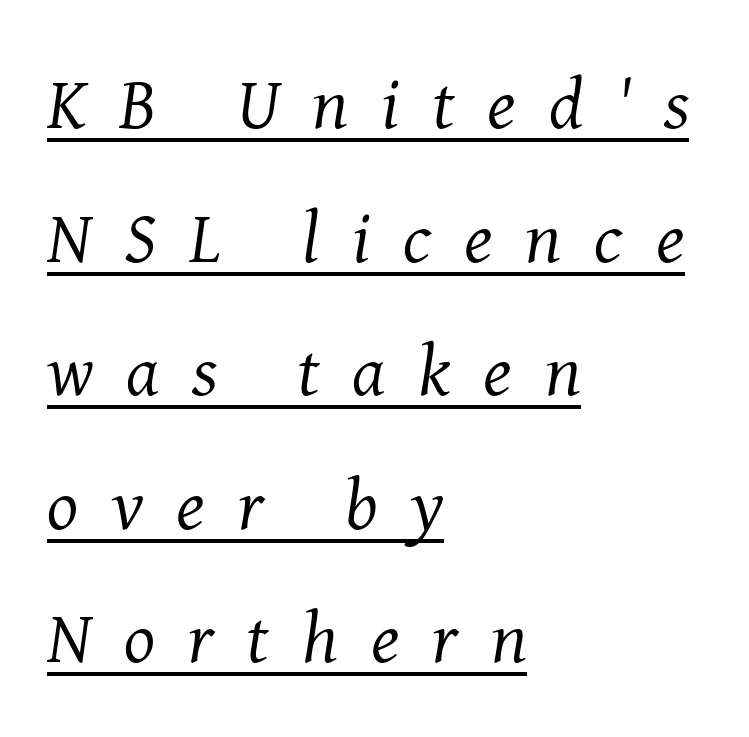
The image shows 73 px regular-weight serif type, italic (leaning right); set left-aligned, line spacing 1.83x, unusually wide letter spacing (+0.45 em), underlined; medium stroke contrast and a medium x-height.
